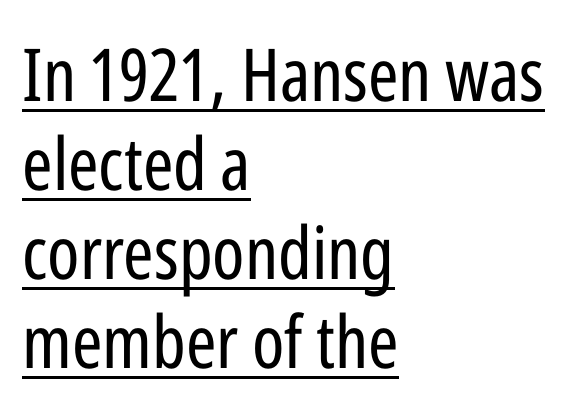
Q: Is the text bold? A: No.
Q: Is the text italic (slanted)? A: No, it is upright.
Q: Is the typeface a serif or a sans-serif typeface? A: Sans-serif.
Q: Is the text underlined? A: Yes.
Q: How is the paragraph aligned? A: Left-aligned.
Q: Is the spacing between letters normal or unusually wide? A: Normal.
Q: Width (condensed, normal, or wide)? A: Condensed.
Q: Stroke contrast? A: Low.
Q: x-height? A: Medium.
Q: Monospaced? A: No.
